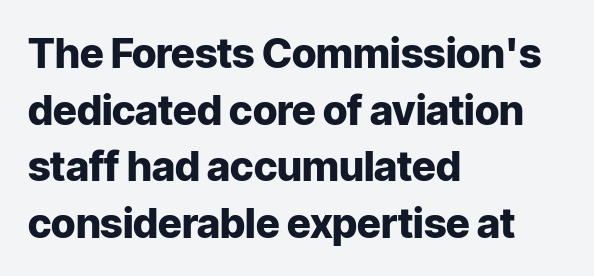
The space between consecutive lines is moderate. A clean baseline with only descenders dipping below it. Regarding serifs, this sample does without them. The letters stand upright; this is a roman face. The rendering uses natural spacing where letterforms have individual widths.
